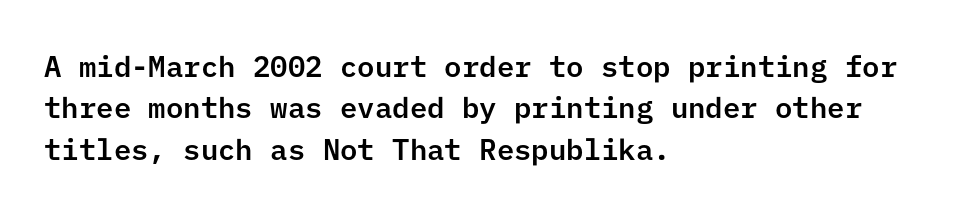
Q: Is the text italic (slanted)? A: No, it is upright.
Q: Is the typeface a serif or a sans-serif typeface? A: Sans-serif.
Q: Is the text underlined? A: No.
Q: How is the paragraph aligned? A: Left-aligned.
Q: Is the spacing between letters normal or unusually wide? A: Normal.
Q: Is the spacing between lines tight, normal or loose? A: Normal.
Q: Width (condensed, normal, or wide)? A: Normal.
Q: Stroke contrast? A: Low.
Q: x-height? A: Medium.
